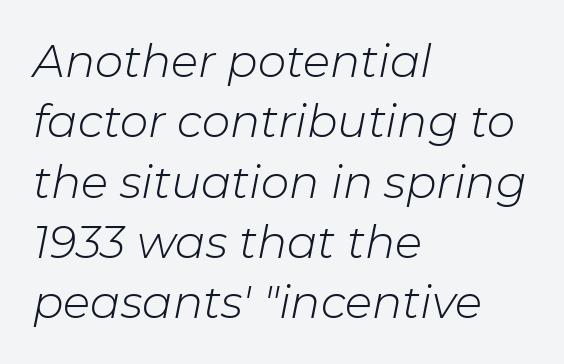
Q: Is the text bold? A: No.
Q: Is the text italic (slanted)? A: Yes, it leans right by about 11 degrees.
Q: Is the text underlined? A: No.
Q: How is the paragraph aligned? A: Left-aligned.
Q: Is the spacing between letters normal or unusually wide? A: Normal.
Q: Is the spacing between lines tight, normal or loose? A: Normal.
Q: Width (condensed, normal, or wide)? A: Normal.
Q: Stroke contrast? A: Low.
Q: x-height? A: Medium.
Q: Monospaced? A: No.
